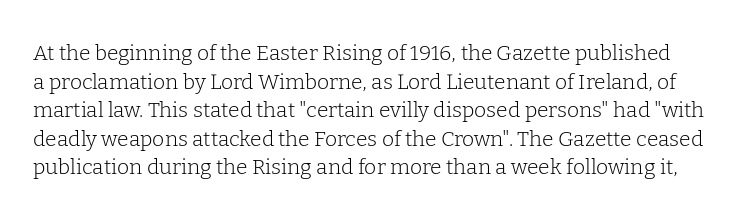
The image shows 21 px text type, upright; set normal line spacing (1.36x), normal letter spacing, not underlined.
